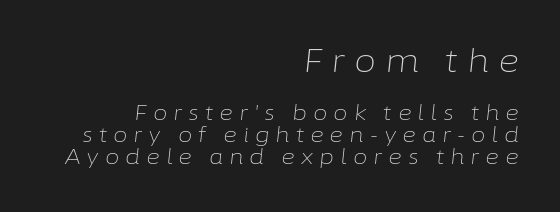
The image shows 32 px light type, italic (leaning right); set right-aligned, tight line spacing (1.05x), unusually wide letter spacing (+0.28 em), not underlined; the first (top) block is 1.52x larger; low stroke contrast and a medium x-height.
